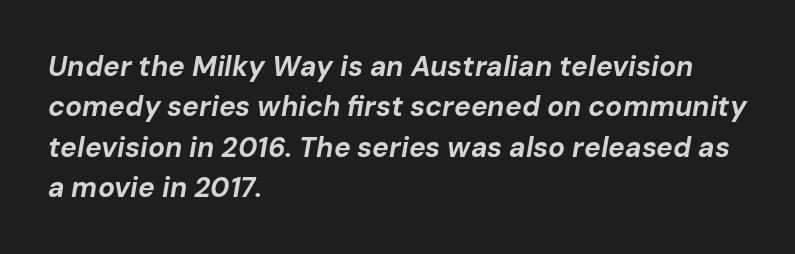
{"italic": "yes", "lean": "right", "slant_degrees": 10, "bold": "yes", "weight": "bold", "width": "normal", "stroke_contrast": "low", "x_height": "medium", "monospaced": "no", "underline": "no", "align": "left", "line_spacing": "normal", "line_spacing_ratio": 1.44, "letter_spacing": "normal", "letter_spacing_em": 0.0, "glyph_px": 28}
